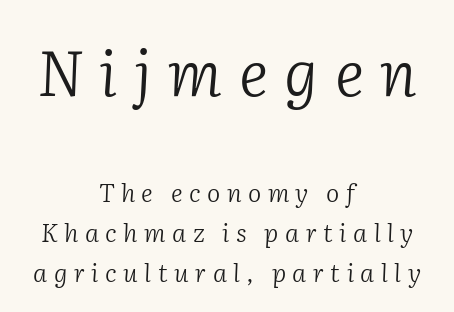
Q: Is the text bold? A: No.
Q: Is the text italic (slanted)? A: Yes, it leans right by about 2 degrees.
Q: Is the typeface a serif or a sans-serif typeface? A: Serif.
Q: Is the text underlined? A: No.
Q: How is the paragraph aligned? A: Centered.
Q: Is the spacing between letters normal or unusually wide? A: Unusually wide.
Q: Is the spacing between lines tight, normal or loose? A: Normal.
Q: Which block of text is set in a larger size, the first (top) or the second (bottom)? A: The first (top) one.
Q: Width (condensed, normal, or wide)? A: Normal.
Q: Stroke contrast? A: Low.
Q: x-height? A: Medium.
Q: Monospaced? A: No.
